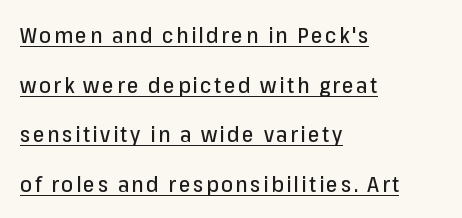
Q: Is the text italic (slanted)? A: No, it is upright.
Q: Is the text underlined? A: Yes.
Q: How is the paragraph aligned? A: Left-aligned.
Q: Is the spacing between lines tight, normal or loose? A: Loose.
